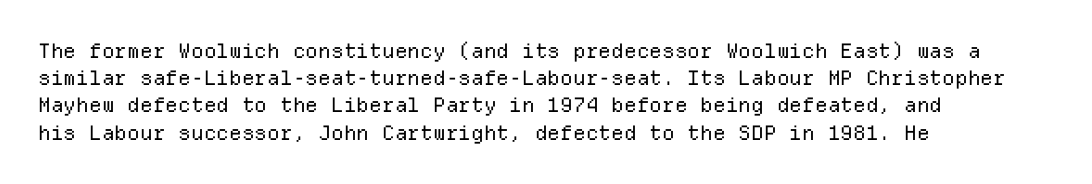
Q: Is the text bold? A: No.
Q: Is the text italic (slanted)? A: No, it is upright.
Q: Is the text underlined? A: No.
Q: How is the paragraph aligned? A: Left-aligned.
Q: Is the spacing between letters normal or unusually wide? A: Normal.
Q: Is the spacing between lines tight, normal or loose? A: Normal.
